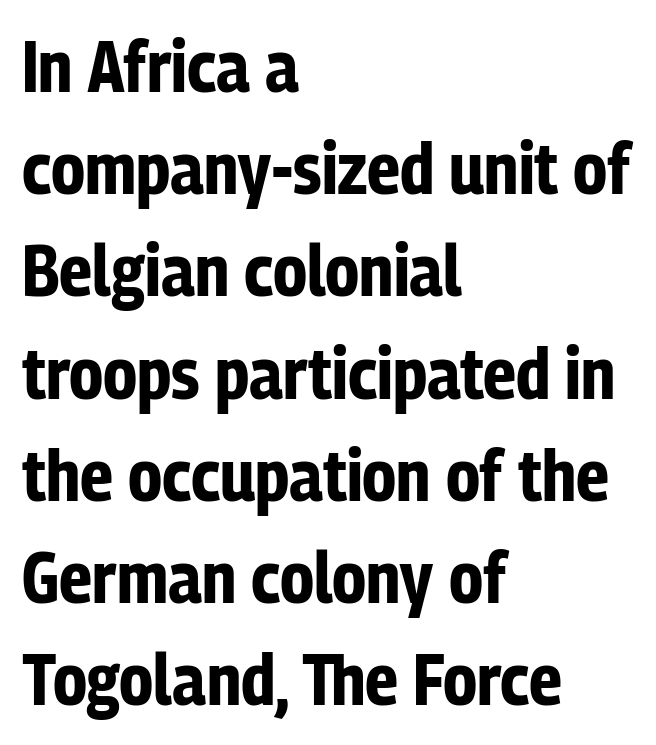
Q: Is the text bold? A: Yes.
Q: Is the text italic (slanted)? A: No, it is upright.
Q: Is the typeface a serif or a sans-serif typeface? A: Sans-serif.
Q: Is the text underlined? A: No.
Q: How is the paragraph aligned? A: Left-aligned.
Q: Is the spacing between letters normal or unusually wide? A: Normal.
Q: Is the spacing between lines tight, normal or loose? A: Normal.
Q: Width (condensed, normal, or wide)? A: Condensed.
Q: Stroke contrast? A: Low.
Q: x-height? A: Medium.
Q: Monospaced? A: No.
